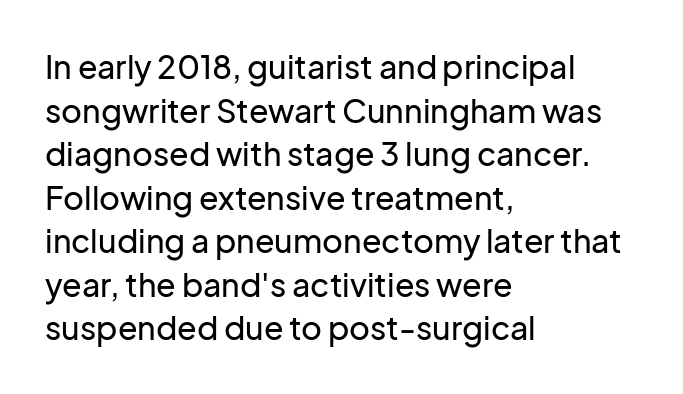
The image shows 32 px sans-serif type, upright; set left-aligned, normal line spacing (1.36x), normal letter spacing, not underlined; low stroke contrast and a medium x-height.
